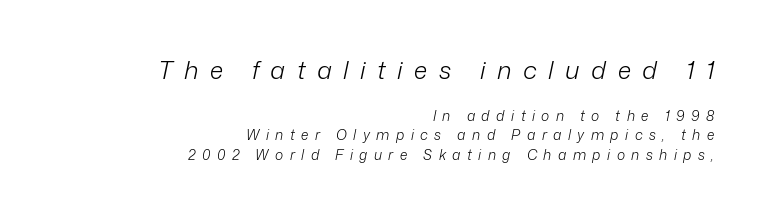
Q: Is the text bold? A: No.
Q: Is the text italic (slanted)? A: Yes, it leans right by about 12 degrees.
Q: Is the text underlined? A: No.
Q: How is the paragraph aligned? A: Right-aligned.
Q: Is the spacing between letters normal or unusually wide? A: Unusually wide.
Q: Is the spacing between lines tight, normal or loose? A: Normal.
Q: Which block of text is set in a larger size, the first (top) or the second (bottom)? A: The first (top) one.
